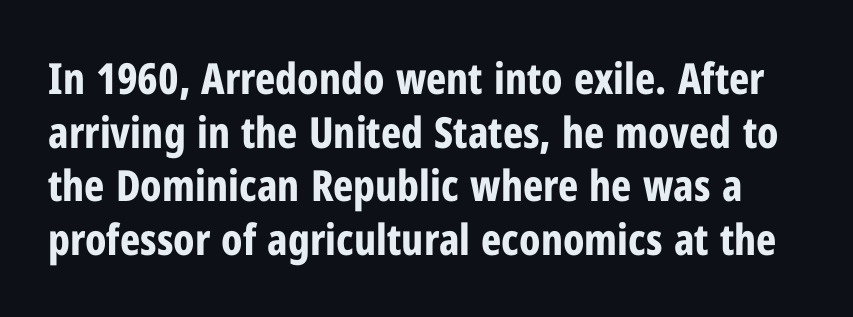
The image shows 43 px bold, condensed sans-serif type, upright; set normal line spacing (1.25x), normal letter spacing, not underlined; low stroke contrast and a medium x-height.
